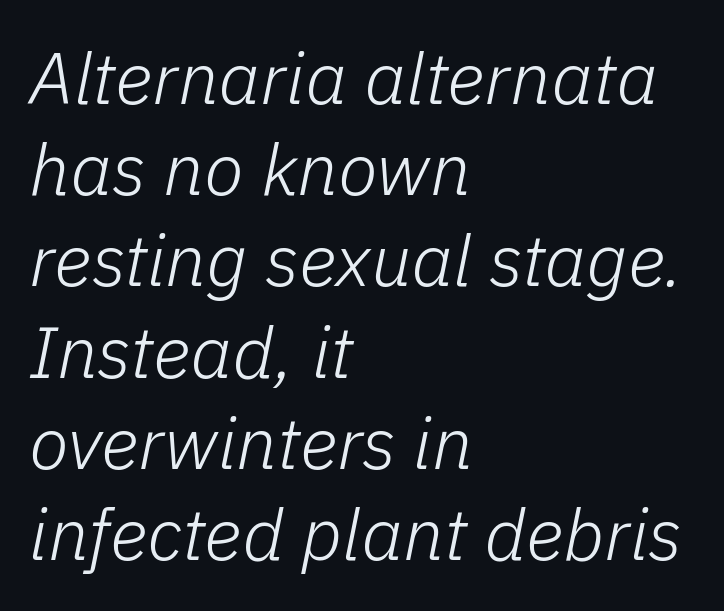
Q: Is the text bold? A: No.
Q: Is the text italic (slanted)? A: Yes, it leans right by about 11 degrees.
Q: Is the text underlined? A: No.
Q: How is the paragraph aligned? A: Left-aligned.
Q: Is the spacing between letters normal or unusually wide? A: Normal.
Q: Is the spacing between lines tight, normal or loose? A: Normal.
Q: Width (condensed, normal, or wide)? A: Normal.
Q: Stroke contrast? A: Low.
Q: x-height? A: Medium.
Q: Monospaced? A: No.
